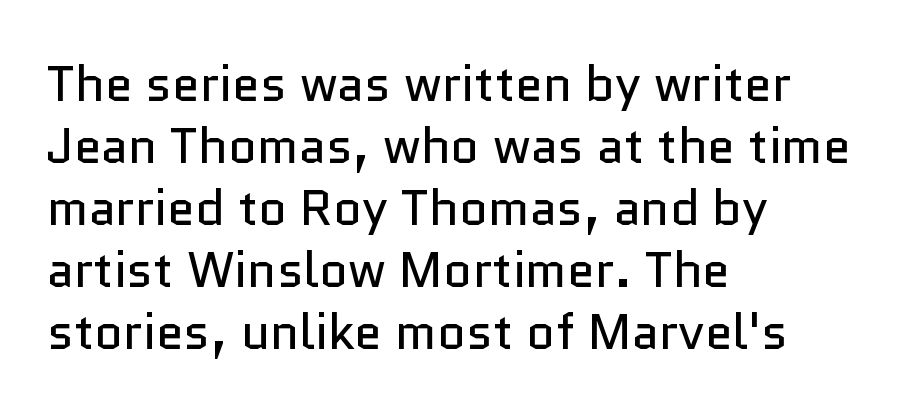
The image shows 50 px regular-weight sans-serif type, upright; set left-aligned, line spacing 1.24x, normal letter spacing, not underlined; low stroke contrast and a medium x-height.
